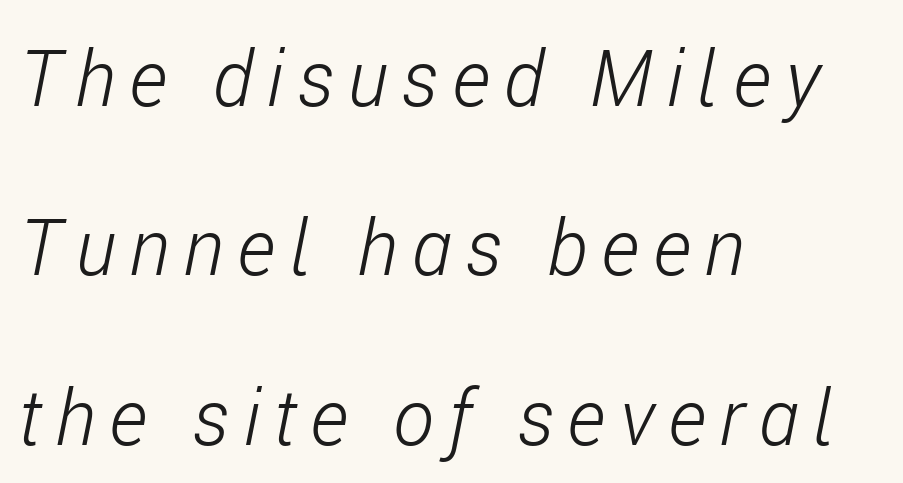
Q: Is the text bold? A: No.
Q: Is the text italic (slanted)? A: Yes, it leans right by about 11 degrees.
Q: Is the text underlined? A: No.
Q: How is the paragraph aligned? A: Left-aligned.
Q: Is the spacing between lines tight, normal or loose? A: Loose.
Q: Width (condensed, normal, or wide)? A: Condensed.
Q: Stroke contrast? A: Low.
Q: x-height? A: Medium.
Q: Monospaced? A: No.
